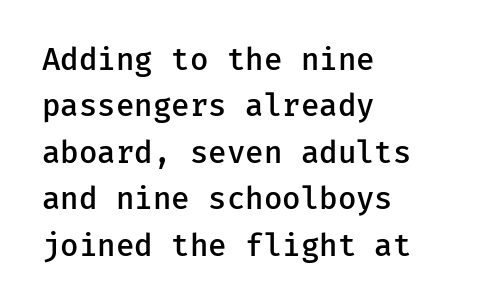
Q: Is the text bold? A: Semi-bold.
Q: Is the text italic (slanted)? A: No, it is upright.
Q: Is the typeface a serif or a sans-serif typeface? A: Sans-serif.
Q: Is the text underlined? A: No.
Q: How is the paragraph aligned? A: Left-aligned.
Q: Is the spacing between letters normal or unusually wide? A: Normal.
Q: Is the spacing between lines tight, normal or loose? A: Normal.
Q: Width (condensed, normal, or wide)? A: Normal.
Q: Stroke contrast? A: Low.
Q: x-height? A: Medium.
Q: Monospaced? A: Yes.
